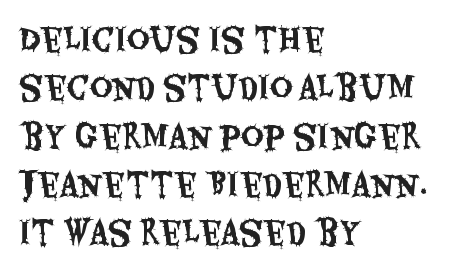
The image shows 31 px condensed sans-serif type, upright; set left-aligned, normal line spacing (1.56x), normal letter spacing, not underlined; medium stroke contrast and a large x-height.
